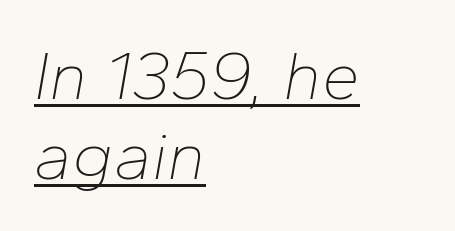
{"italic": "yes", "lean": "right", "slant_degrees": 10, "bold": "no", "weight": "thin", "width": "normal", "stroke_contrast": "low", "x_height": "medium", "monospaced": "no", "underline": "yes", "align": "left", "line_spacing_ratio": 1.18, "letter_spacing": "normal", "letter_spacing_em": 0.0, "glyph_px": 68}
